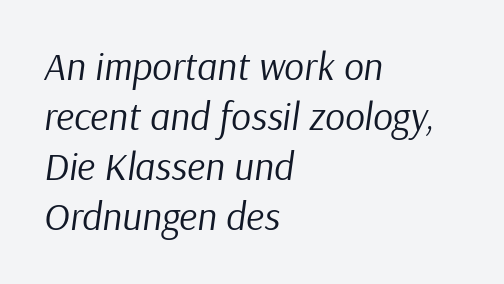
The rows are spaced the way most documents space them. Vertical stems look standard width or narrower in stroke. How are the letters spaced? Ordinarily, with no added tracking. Casual observation: everything's shoved over to the left.
